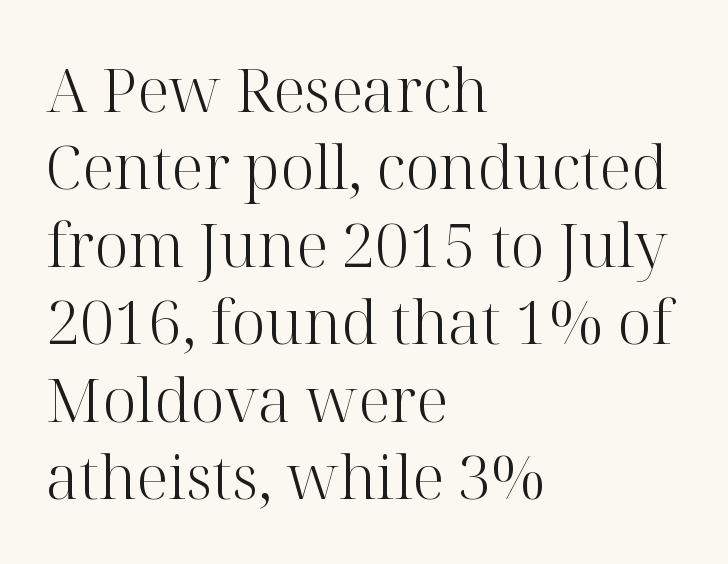
The image shows 61 px light serif type, upright; set left-aligned, normal line spacing (1.27x), normal letter spacing, not underlined; high stroke contrast and a medium x-height.
